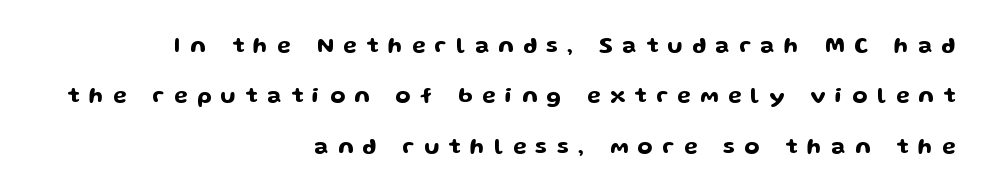
The image shows 22 px text type, upright; set right-aligned, loose line spacing (2.29x), unusually wide letter spacing (+0.43 em), not underlined.
